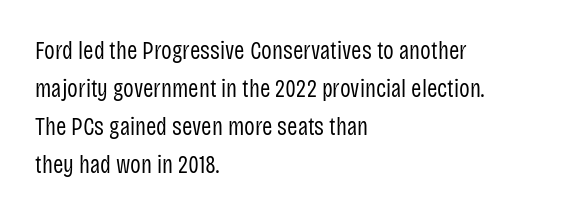
Q: Is the text bold? A: No.
Q: Is the text italic (slanted)? A: No, it is upright.
Q: Is the text underlined? A: No.
Q: How is the paragraph aligned? A: Left-aligned.
Q: Is the spacing between letters normal or unusually wide? A: Normal.
Q: Is the spacing between lines tight, normal or loose? A: Normal.
